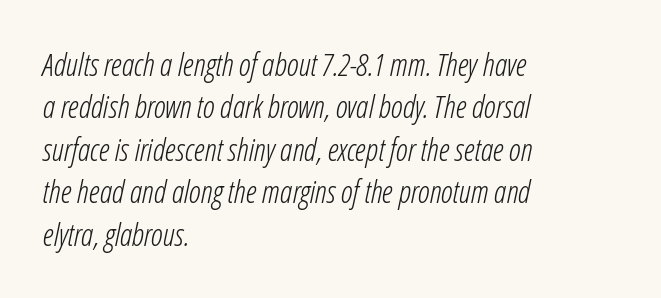
{"italic": "yes", "lean": "right", "slant_degrees": 12, "bold": "no", "weight": "light", "width": "condensed", "stroke_contrast": "low", "x_height": "medium", "monospaced": "no", "underline": "no", "align": "left", "line_spacing": "normal", "line_spacing_ratio": 1.37, "letter_spacing": "normal", "letter_spacing_em": 0.0, "glyph_px": 31}
